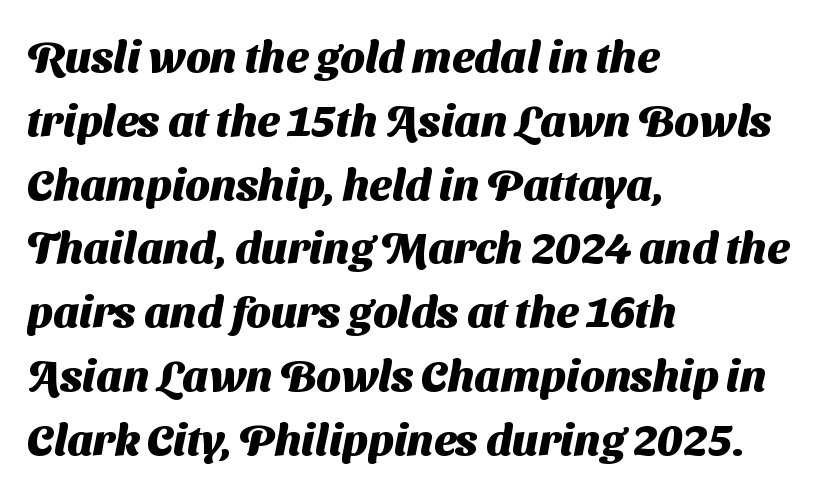
{"serif": "no", "bold": "yes", "weight": "heavy", "width": "normal", "stroke_contrast": "medium", "x_height": "medium", "monospaced": "no", "underline": "no", "align": "left", "line_spacing": "normal", "line_spacing_ratio": 1.45, "letter_spacing": "normal", "letter_spacing_em": 0.0, "glyph_px": 44}
